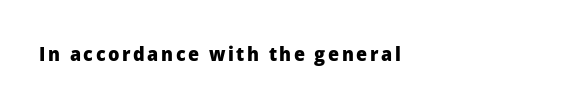
The lettering holds an erect, upright posture throughout. Letters rest on an invisible, unmarked baseline. I'd describe the lettering as bold — thick and assertive. Each line starts at the same left margin while the right side varies.
